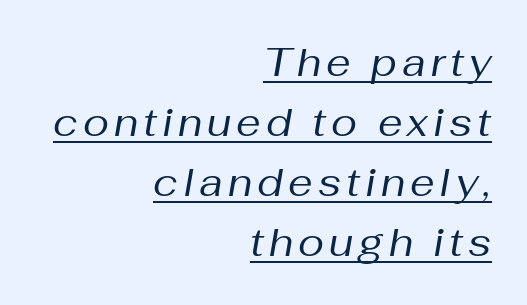
Quick note: underline on. The strokes are not fattened; the text isn't bold. Note the varied advance widths — an 'i' is clearly narrower than an 'm'. The rendering applies a slant to the glyphs.
